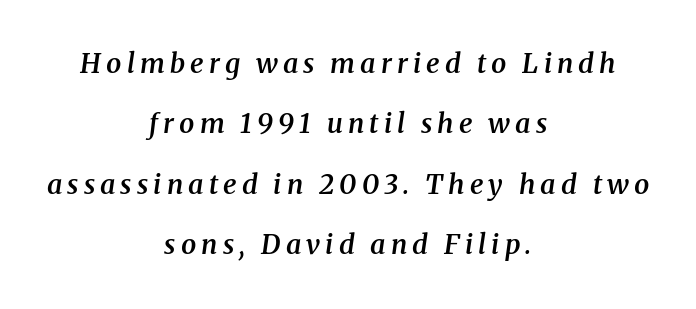
Moderately thickened strokes mark this as semibold type. Check under the words: just untouched page. Slanted lettering throughout. This sample is center-justified, so both line endings float freely. You could fit nearly another row in the gap between these rows.
